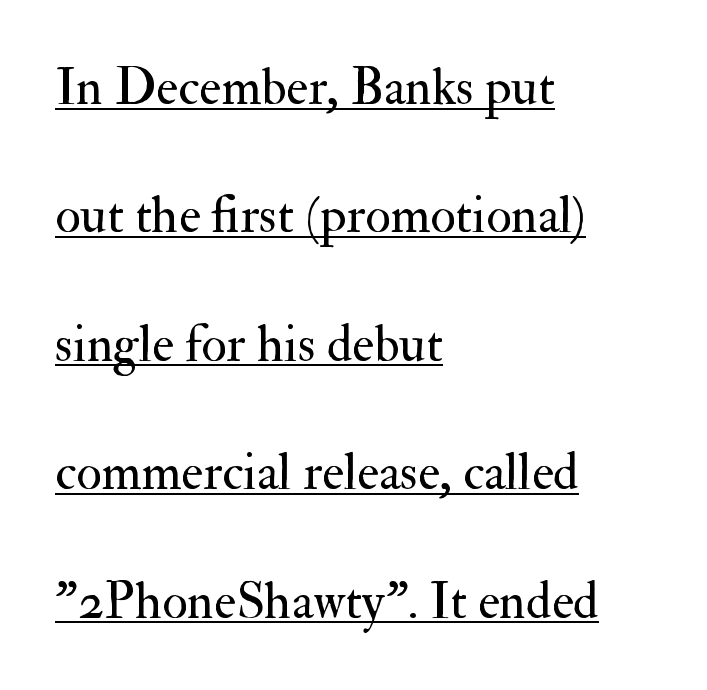
{"serif": "yes", "italic": "no", "bold": "no", "weight": "regular", "width": "normal", "stroke_contrast": "medium", "x_height": "small", "monospaced": "no", "underline": "yes", "align": "left", "line_spacing": "loose", "line_spacing_ratio": 2.47, "letter_spacing": "normal", "letter_spacing_em": 0.0, "glyph_px": 52}
